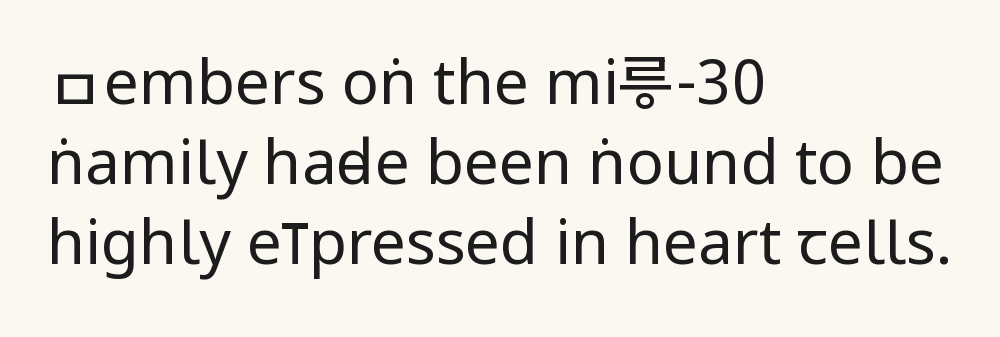
Is the type heavy? It reads as light-to-regular instead. The lettering stays uniformly vertical, giving the passage a roman look. Horizontal alignment here is leftward, the default for most running prose. A normal amount of white space separates one row of letters from the next.
